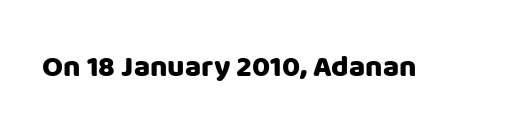
Character widths vary here, with narrow letters taking less room than wide ones. The face used here is rendered with its standard letterfit. Underlining? Definitely not there. Does the type have serifs? No, each stem ends abruptly. Posture: straight, roman, zero tilt.
